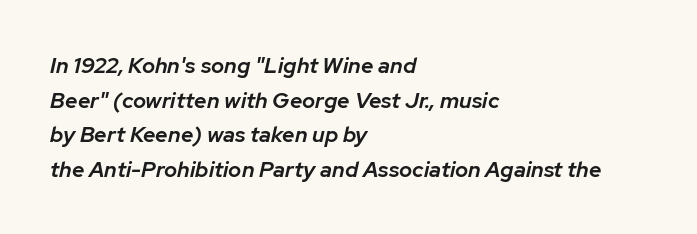
Q: Is the text bold? A: Semi-bold.
Q: Is the text italic (slanted)? A: Yes, it leans right by about 12 degrees.
Q: Is the text underlined? A: No.
Q: How is the paragraph aligned? A: Left-aligned.
Q: Is the spacing between letters normal or unusually wide? A: Normal.
Q: Is the spacing between lines tight, normal or loose? A: Normal.
